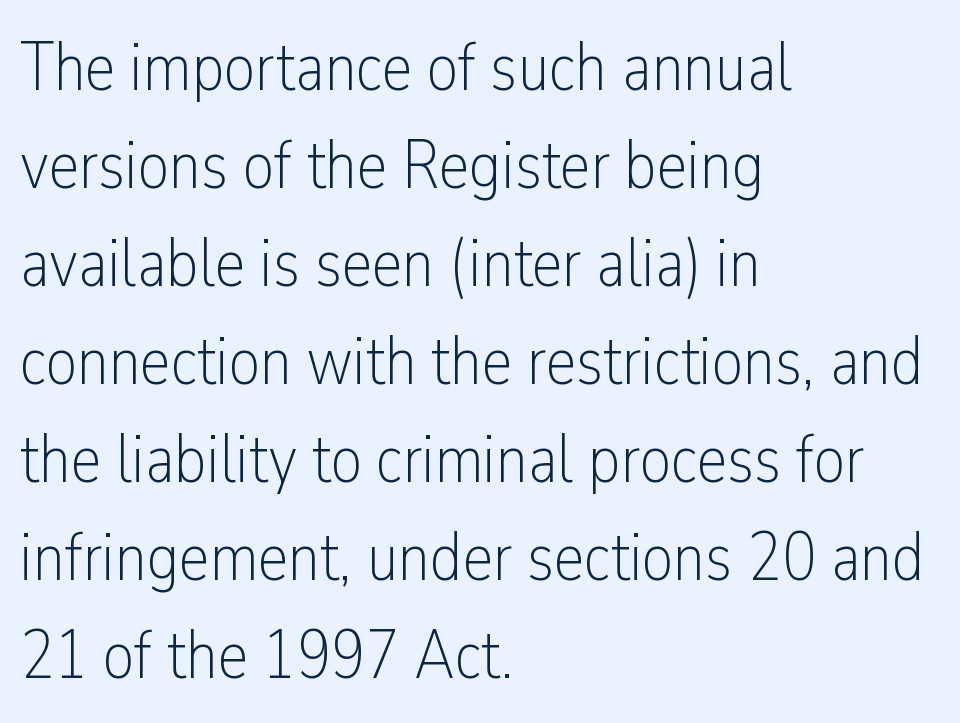
Q: Is the text bold? A: No.
Q: Is the text italic (slanted)? A: No, it is upright.
Q: Is the typeface a serif or a sans-serif typeface? A: Sans-serif.
Q: Is the text underlined? A: No.
Q: How is the paragraph aligned? A: Left-aligned.
Q: Is the spacing between letters normal or unusually wide? A: Normal.
Q: Is the spacing between lines tight, normal or loose? A: Normal.
Q: Width (condensed, normal, or wide)? A: Condensed.
Q: Stroke contrast? A: Low.
Q: x-height? A: Medium.
Q: Monospaced? A: No.
